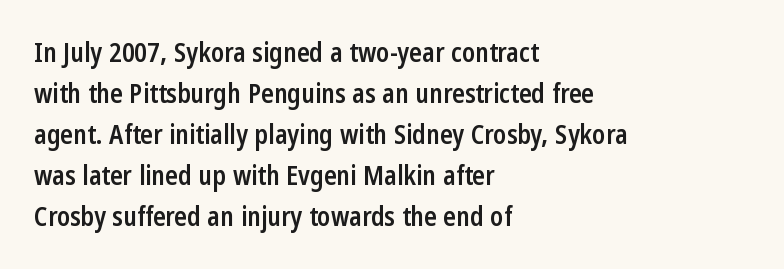
{"italic": "no", "bold": "semi", "underline": "no", "align": "left", "line_spacing": "normal", "line_spacing_ratio": 1.58, "letter_spacing": "normal", "letter_spacing_em": 0.0, "glyph_px": 26}
